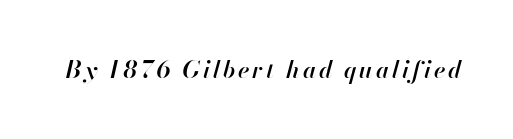
Q: Is the text bold? A: Semi-bold.
Q: Is the text italic (slanted)? A: Yes, it leans right by about 13 degrees.
Q: Is the text underlined? A: No.
